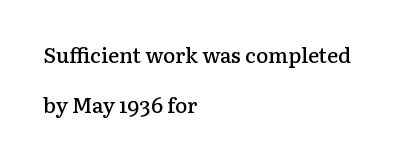
The image shows 21 px text type, upright; set left-aligned, loose line spacing (2.38x), normal letter spacing, not underlined.
